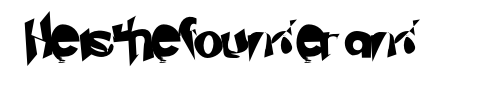
The image shows 38 px sans-serif type; set normal letter spacing, not underlined; low stroke contrast and a small x-height.
